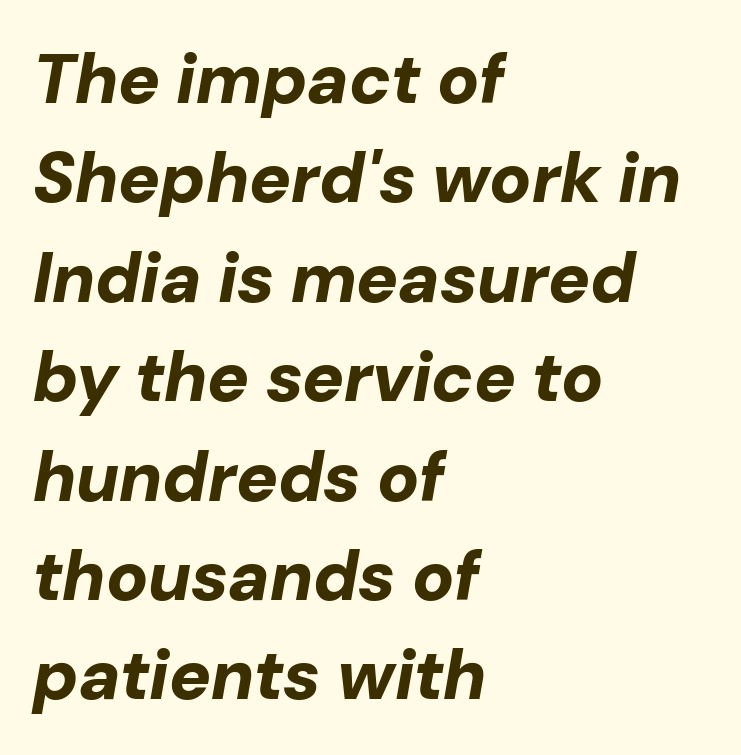
The image shows 70 px bold type, italic (leaning right); set left-aligned, normal line spacing (1.42x), normal letter spacing, not underlined; low stroke contrast and a medium x-height.
